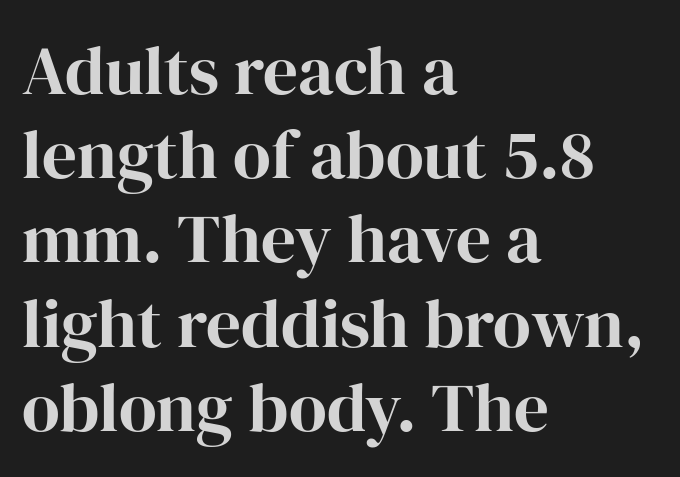
Q: Is the text italic (slanted)? A: No, it is upright.
Q: Is the typeface a serif or a sans-serif typeface? A: Serif.
Q: Is the text underlined? A: No.
Q: How is the paragraph aligned? A: Left-aligned.
Q: Is the spacing between letters normal or unusually wide? A: Normal.
Q: Width (condensed, normal, or wide)? A: Normal.
Q: Stroke contrast? A: High.
Q: x-height? A: Medium.
Q: Monospaced? A: No.
